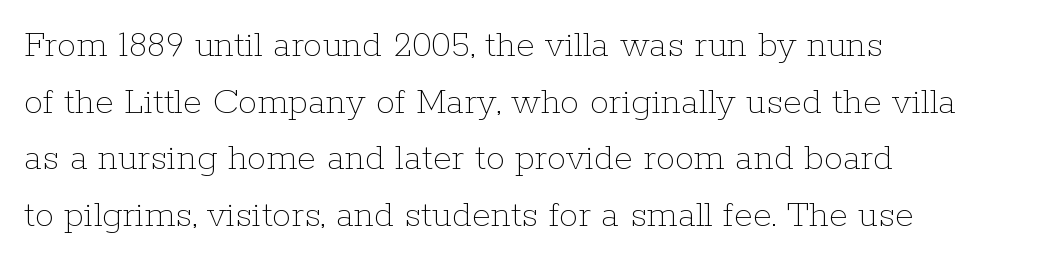
The image shows 39 px thin type, upright; set left-aligned, normal line spacing (1.45x), normal letter spacing, not underlined; low stroke contrast and a medium x-height.
